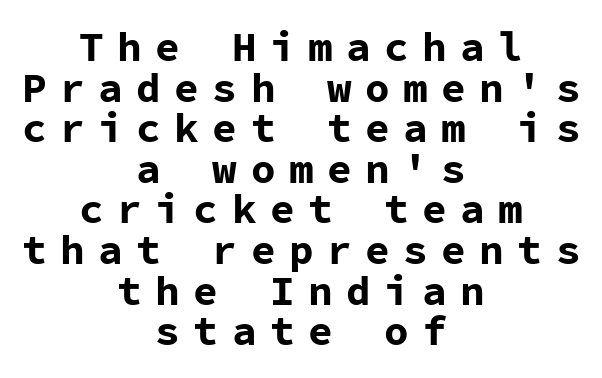
The image shows 41 px bold sans-serif type, upright, monospaced; set centered, tight line spacing (0.99x), unusually wide letter spacing (+0.33 em), not underlined; low stroke contrast and a medium x-height.
